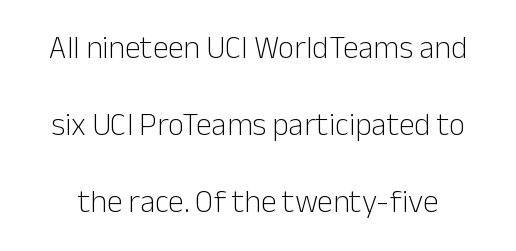
{"serif": "no", "italic": "no", "bold": "no", "weight": "light", "width": "normal", "stroke_contrast": "low", "x_height": "medium", "monospaced": "no", "underline": "no", "line_spacing": "loose", "line_spacing_ratio": 2.41, "letter_spacing": "normal", "letter_spacing_em": 0.0, "glyph_px": 32}
